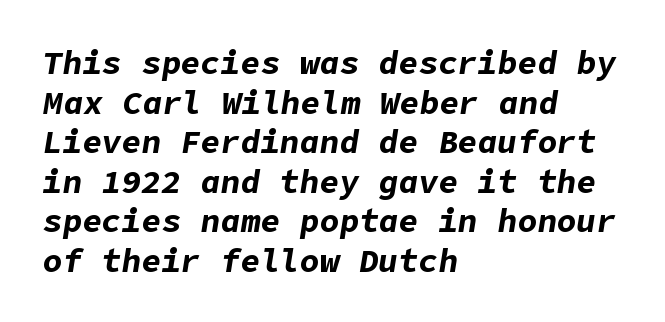
Q: Is the text bold? A: Yes.
Q: Is the text italic (slanted)? A: Yes, it leans right by about 9 degrees.
Q: Is the text underlined? A: No.
Q: How is the paragraph aligned? A: Left-aligned.
Q: Is the spacing between letters normal or unusually wide? A: Normal.
Q: Width (condensed, normal, or wide)? A: Normal.
Q: Stroke contrast? A: Low.
Q: x-height? A: Medium.
